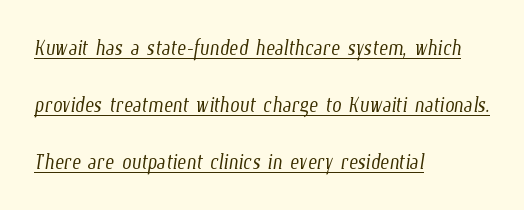
Q: Is the text bold? A: No.
Q: Is the text underlined? A: Yes.
Q: How is the paragraph aligned? A: Left-aligned.
Q: Is the spacing between letters normal or unusually wide? A: Normal.
Q: Is the spacing between lines tight, normal or loose? A: Loose.
